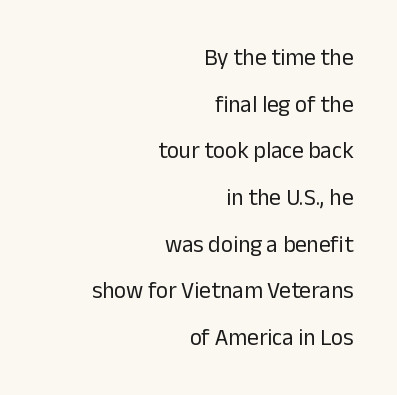
{"italic": "no", "bold": "no", "underline": "no", "align": "right", "line_spacing": "loose", "line_spacing_ratio": 2.03, "letter_spacing": "normal", "letter_spacing_em": 0.0, "glyph_px": 23}
